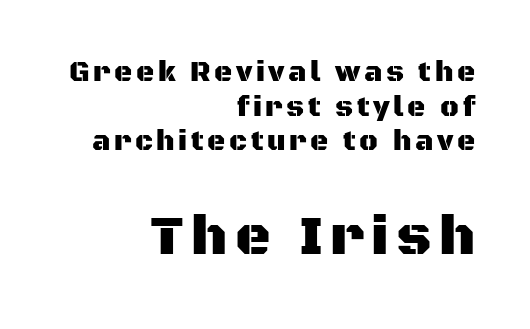
{"serif": "no", "italic": "no", "width": "normal", "stroke_contrast": "medium", "x_height": "large", "monospaced": "no", "underline": "no", "align": "right", "line_spacing_ratio": 1.24, "larger_block": "second", "size_ratio": 1.96, "glyph_px": 55}
